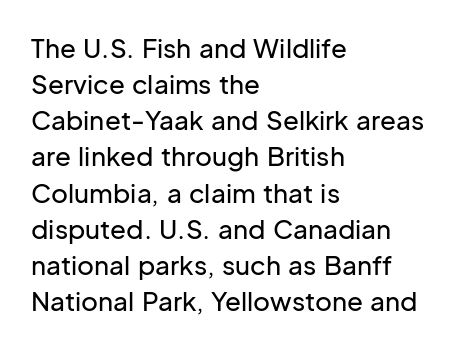
Q: Is the text italic (slanted)? A: No, it is upright.
Q: Is the text underlined? A: No.
Q: How is the paragraph aligned? A: Left-aligned.
Q: Is the spacing between letters normal or unusually wide? A: Normal.
Q: Is the spacing between lines tight, normal or loose? A: Normal.
